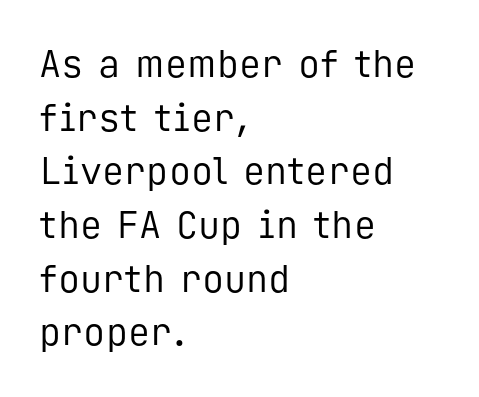
Q: Is the text bold? A: No.
Q: Is the text italic (slanted)? A: No, it is upright.
Q: Is the typeface a serif or a sans-serif typeface? A: Sans-serif.
Q: Is the text underlined? A: No.
Q: How is the paragraph aligned? A: Left-aligned.
Q: Is the spacing between letters normal or unusually wide? A: Normal.
Q: Is the spacing between lines tight, normal or loose? A: Normal.
Q: Width (condensed, normal, or wide)? A: Normal.
Q: Stroke contrast? A: Low.
Q: x-height? A: Medium.
Q: Monospaced? A: Yes.
